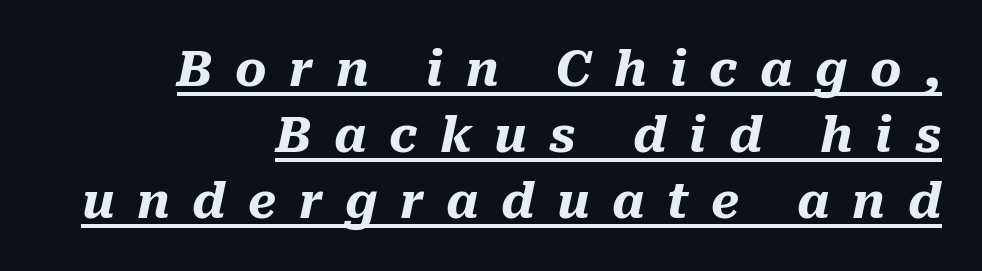
{"italic": "yes", "lean": "right", "slant_degrees": 10, "bold": "yes", "weight": "heavy", "width": "normal", "stroke_contrast": "medium", "x_height": "medium", "monospaced": "no", "underline": "yes", "align": "right", "line_spacing": "normal", "line_spacing_ratio": 1.37, "letter_spacing": "wide", "letter_spacing_em": 0.47, "glyph_px": 48}
